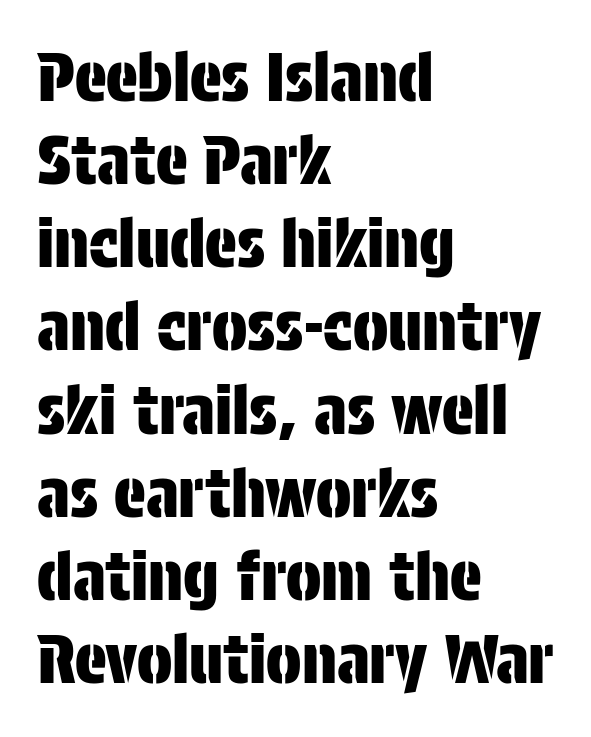
{"serif": "no", "italic": "no", "width": "condensed", "stroke_contrast": "low", "x_height": "large", "monospaced": "no", "underline": "no", "align": "left", "line_spacing": "normal", "line_spacing_ratio": 1.26, "letter_spacing": "normal", "letter_spacing_em": 0.0, "glyph_px": 66}
